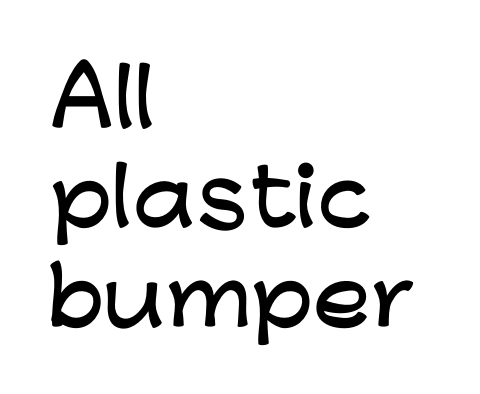
Q: Is the text italic (slanted)? A: No, it is upright.
Q: Is the typeface a serif or a sans-serif typeface? A: Sans-serif.
Q: Is the text underlined? A: No.
Q: How is the paragraph aligned? A: Left-aligned.
Q: Is the spacing between letters normal or unusually wide? A: Normal.
Q: Is the spacing between lines tight, normal or loose? A: Normal.
Q: Width (condensed, normal, or wide)? A: Wide.
Q: Stroke contrast? A: Low.
Q: x-height? A: Medium.
Q: Monospaced? A: No.
